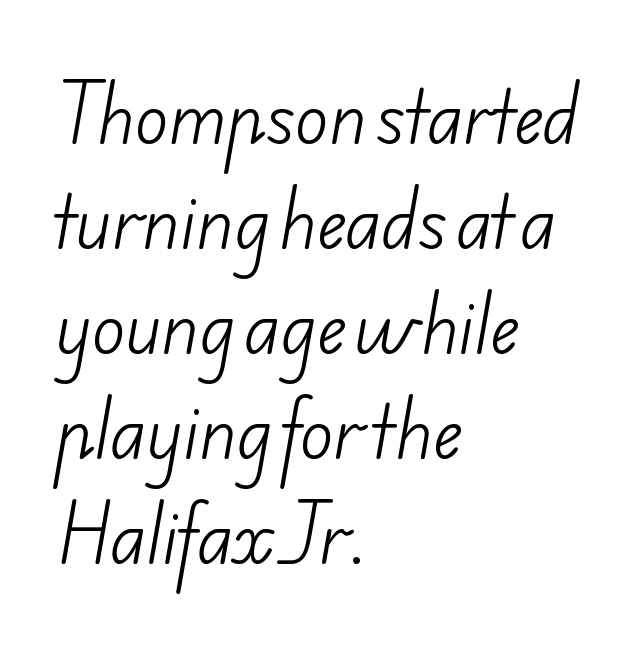
Characters follow at the spacing the type designer built in. Summary of weight: not heavy and not bold. Evenly set lines give the paragraph a standard silhouette. The baseline area is clear. Teacher's note: observe the even left margin — that is flush-left alignment. These lines are composed in type without serifs.
